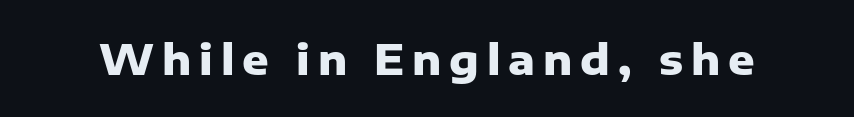
Anything drawn beneath the words? Only blank space. Does the weight exceed regular? Yes, all the way to bold. Observe the absence of serifs on each vertical stroke in this sample. This sample has the flowing, uneven cadence of proportional lettering.
